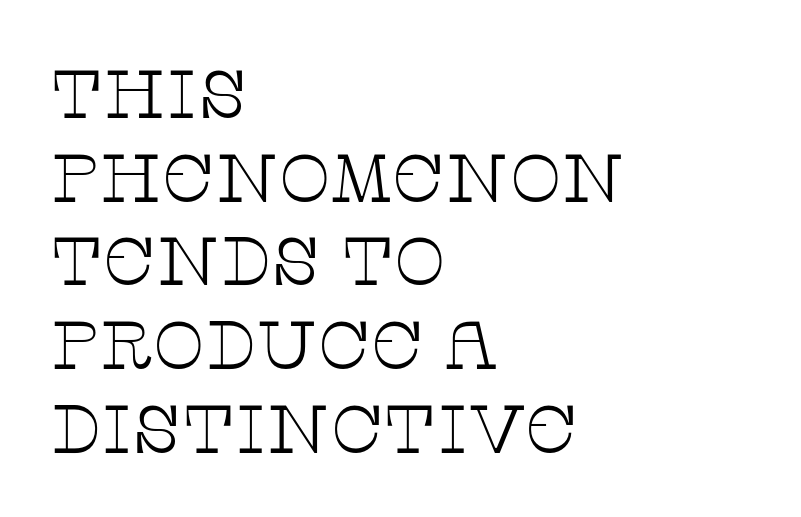
The image shows 68 px thin, wide serif type, upright; set left-aligned, line spacing 1.23x, normal letter spacing, not underlined; low stroke contrast and a large x-height.
